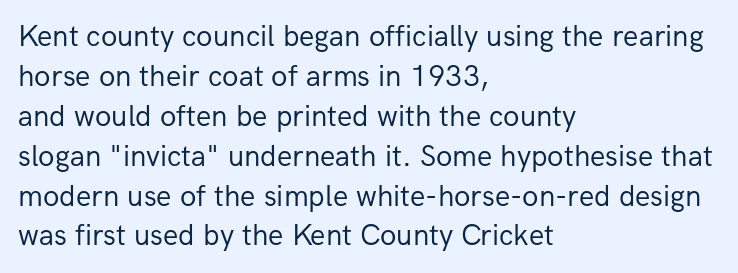
Weight class: somewhere from thin through regular. A bare baseline throughout the passage. The lines are quadded left. Is this a fixed-width face? No — the glyphs have proportional, varying widths.
